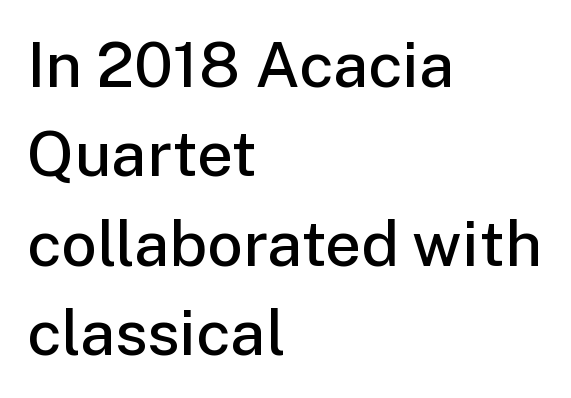
Q: Is the text bold? A: Semi-bold.
Q: Is the text italic (slanted)? A: No, it is upright.
Q: Is the typeface a serif or a sans-serif typeface? A: Sans-serif.
Q: Is the text underlined? A: No.
Q: How is the paragraph aligned? A: Left-aligned.
Q: Is the spacing between letters normal or unusually wide? A: Normal.
Q: Is the spacing between lines tight, normal or loose? A: Normal.
Q: Width (condensed, normal, or wide)? A: Normal.
Q: Stroke contrast? A: Low.
Q: x-height? A: Medium.
Q: Monospaced? A: No.
